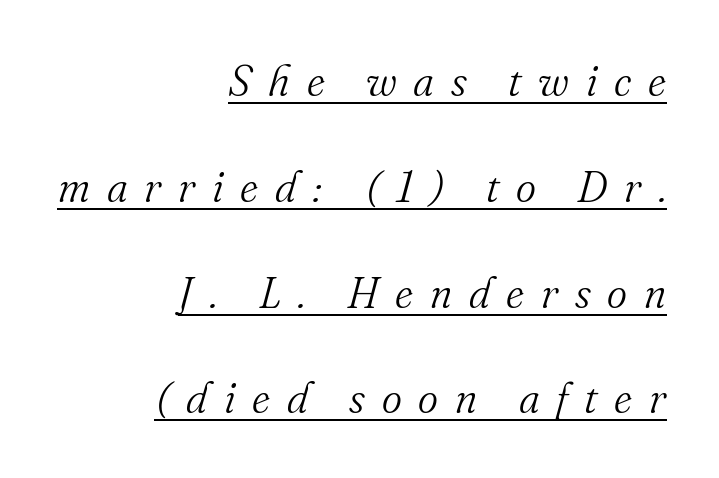
{"serif": "yes", "italic": "yes", "lean": "right", "slant_degrees": 16, "bold": "no", "weight": "light", "width": "normal", "stroke_contrast": "medium", "x_height": "small", "monospaced": "no", "underline": "yes", "align": "right", "line_spacing": "loose", "line_spacing_ratio": 2.46, "letter_spacing": "wide", "letter_spacing_em": 0.39, "glyph_px": 43}
